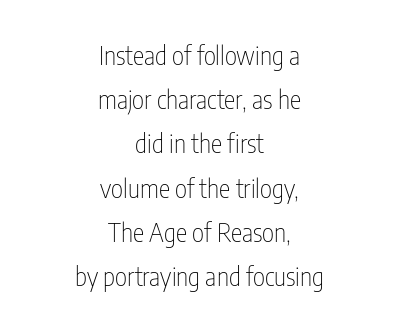
{"italic": "no", "bold": "no", "underline": "no", "align": "center", "line_spacing": "normal", "line_spacing_ratio": 1.7, "letter_spacing": "normal", "letter_spacing_em": 0.0, "glyph_px": 26}
